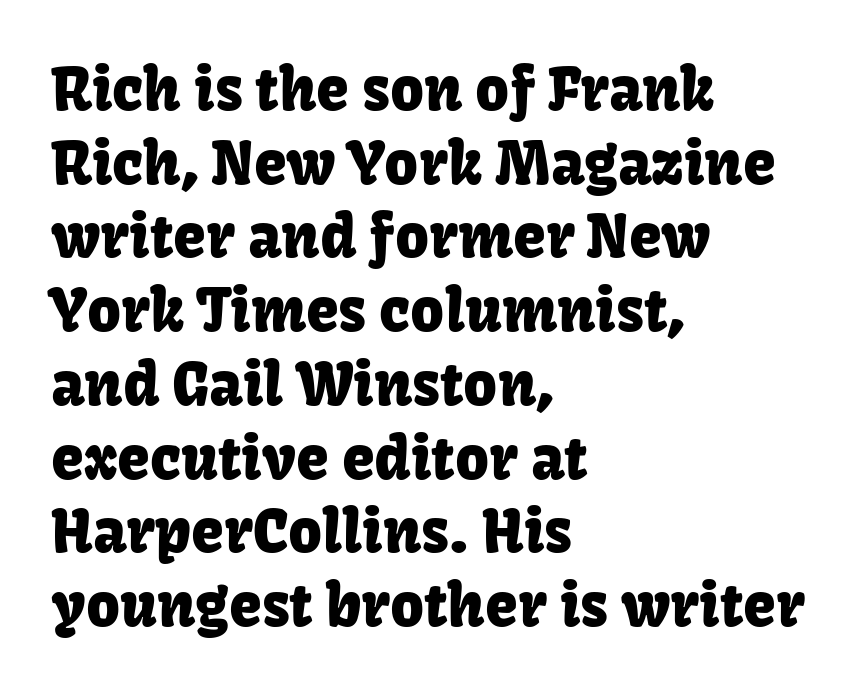
The image shows 59 px sans-serif type, upright; set left-aligned, normal line spacing (1.25x), normal letter spacing, not underlined; low stroke contrast and a medium x-height.
